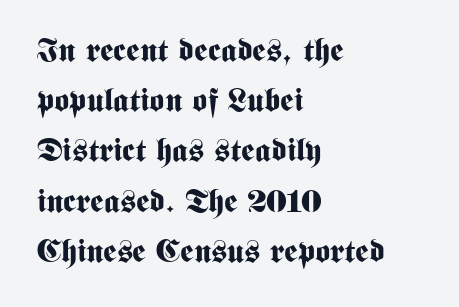
{"serif": "no", "italic": "no", "bold": "yes", "weight": "bold", "width": "condensed", "stroke_contrast": "medium", "x_height": "medium", "monospaced": "no", "underline": "no", "align": "left", "line_spacing": "normal", "line_spacing_ratio": 1.57, "letter_spacing": "normal", "letter_spacing_em": 0.0, "glyph_px": 32}
